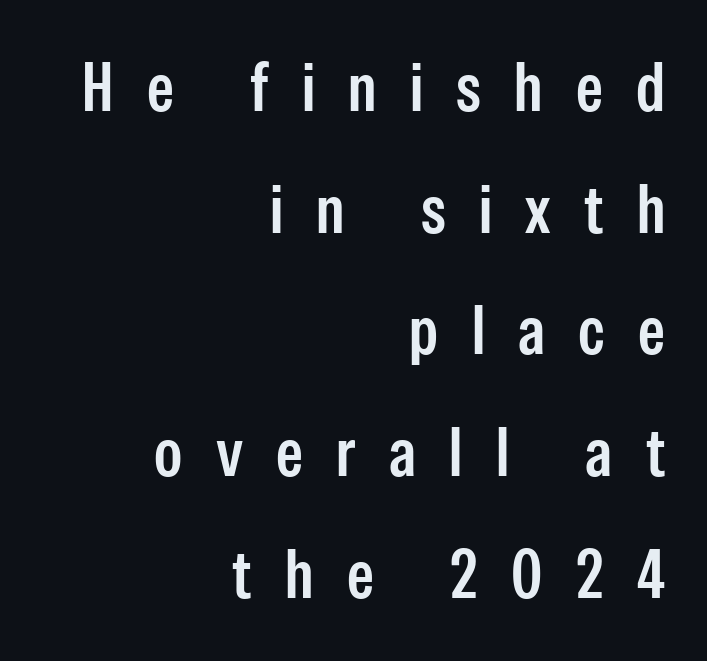
The image shows 68 px condensed sans-serif type, upright; set right-aligned, line spacing 1.79x, unusually wide letter spacing (+0.49 em), not underlined; low stroke contrast and a medium x-height.
